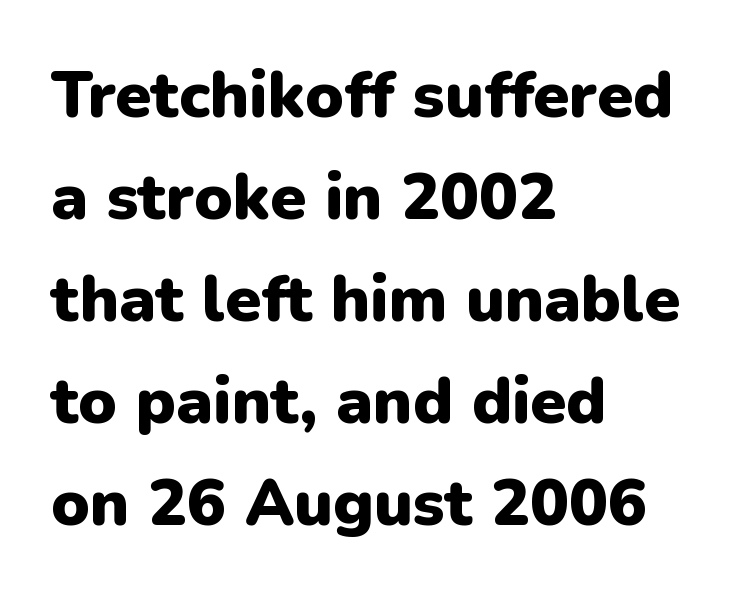
{"serif": "no", "italic": "no", "bold": "yes", "weight": "heavy", "width": "normal", "stroke_contrast": "low", "x_height": "medium", "monospaced": "no", "underline": "no", "align": "left", "line_spacing": "normal", "line_spacing_ratio": 1.57, "letter_spacing": "normal", "letter_spacing_em": 0.0, "glyph_px": 65}
